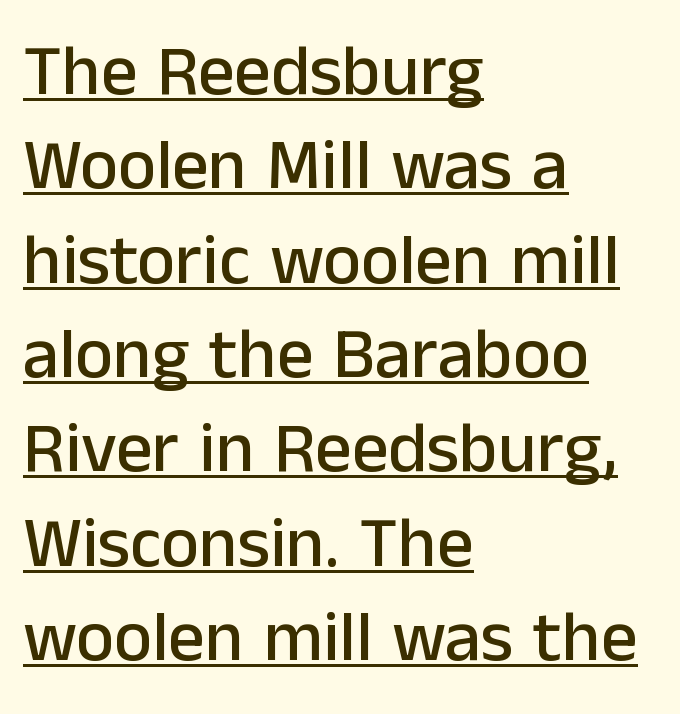
Q: Is the text italic (slanted)? A: No, it is upright.
Q: Is the typeface a serif or a sans-serif typeface? A: Sans-serif.
Q: Is the text underlined? A: Yes.
Q: How is the paragraph aligned? A: Left-aligned.
Q: Is the spacing between letters normal or unusually wide? A: Normal.
Q: Is the spacing between lines tight, normal or loose? A: Normal.
Q: Width (condensed, normal, or wide)? A: Normal.
Q: Stroke contrast? A: Low.
Q: x-height? A: Medium.
Q: Monospaced? A: No.
